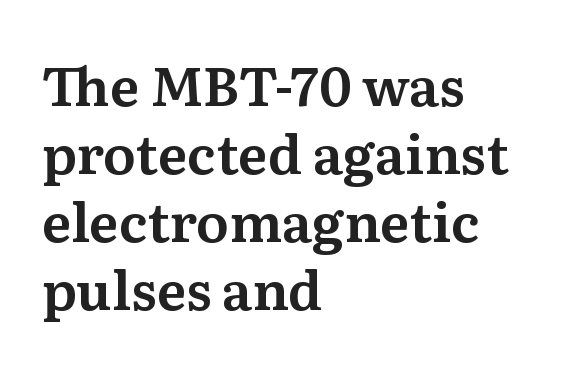
Q: Is the text italic (slanted)? A: No, it is upright.
Q: Is the typeface a serif or a sans-serif typeface? A: Serif.
Q: Is the text underlined? A: No.
Q: How is the paragraph aligned? A: Left-aligned.
Q: Is the spacing between letters normal or unusually wide? A: Normal.
Q: Is the spacing between lines tight, normal or loose? A: Normal.
Q: Width (condensed, normal, or wide)? A: Normal.
Q: Stroke contrast? A: Medium.
Q: x-height? A: Medium.
Q: Monospaced? A: No.
